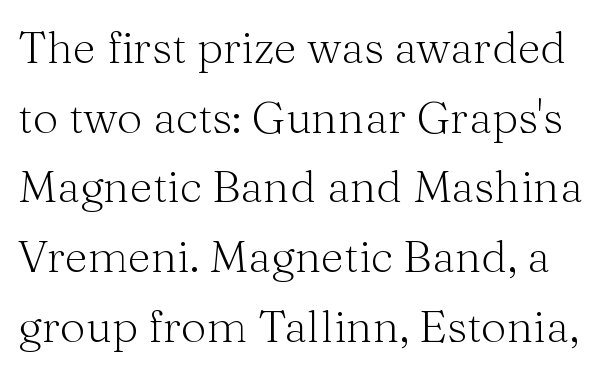
The image shows 45 px light serif type, upright; set normal line spacing (1.55x), normal letter spacing, not underlined; medium stroke contrast and a medium x-height.
